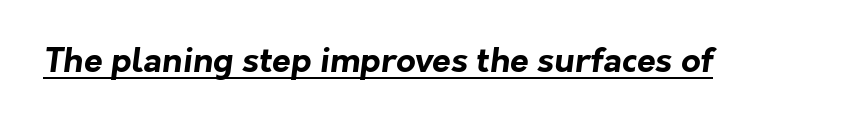
{"serif": "no", "bold": "yes", "weight": "bold", "width": "normal", "stroke_contrast": "low", "x_height": "medium", "monospaced": "no", "underline": "yes", "letter_spacing": "normal", "letter_spacing_em": 0.0, "glyph_px": 34}
